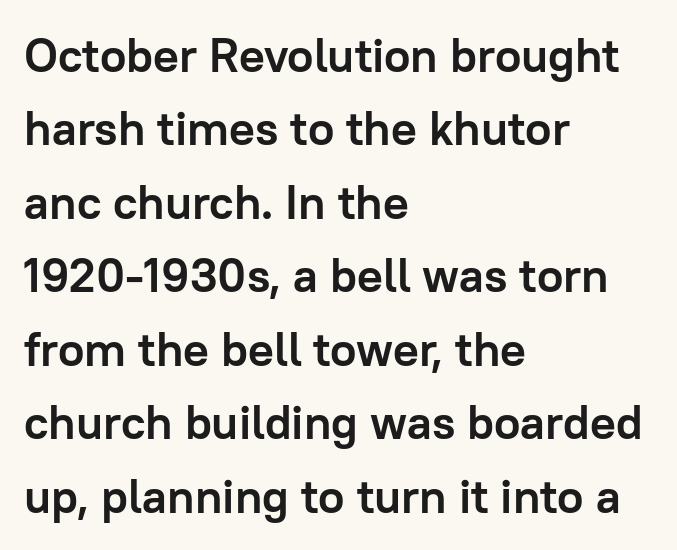
Typeset ragged right — the left edge is the straight one. Words float on clear page, feet unadorned. Strokes here are thick enough to call this a true bold. Is this a sans? Yes — the strokes have no serifs.
